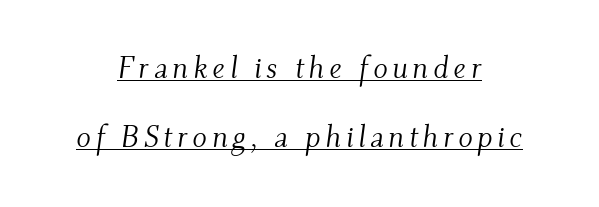
Q: Is the text bold? A: No.
Q: Is the text italic (slanted)? A: Yes, it leans right by about 9 degrees.
Q: Is the typeface a serif or a sans-serif typeface? A: Serif.
Q: Is the text underlined? A: Yes.
Q: How is the paragraph aligned? A: Centered.
Q: Is the spacing between lines tight, normal or loose? A: Loose.
Q: Width (condensed, normal, or wide)? A: Normal.
Q: Stroke contrast? A: Medium.
Q: x-height? A: Small.
Q: Monospaced? A: No.
